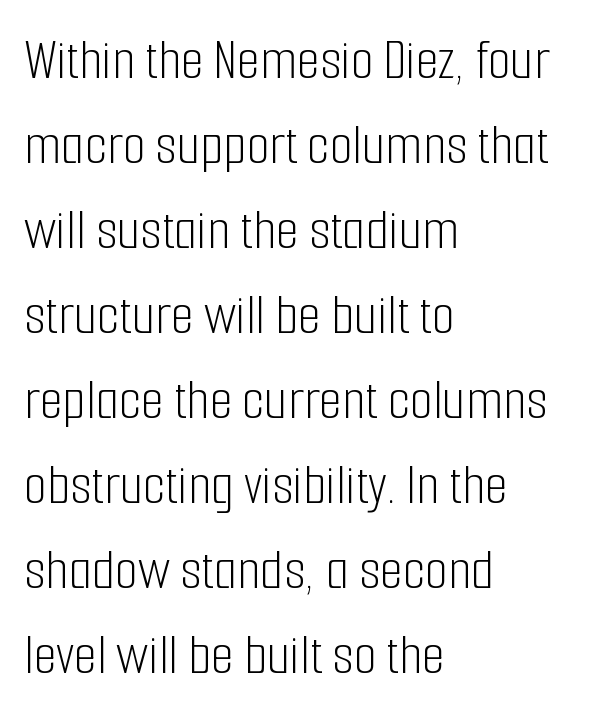
Q: Is the text bold? A: No.
Q: Is the text italic (slanted)? A: No, it is upright.
Q: Is the typeface a serif or a sans-serif typeface? A: Sans-serif.
Q: Is the text underlined? A: No.
Q: How is the paragraph aligned? A: Left-aligned.
Q: Is the spacing between letters normal or unusually wide? A: Normal.
Q: Is the spacing between lines tight, normal or loose? A: Normal.
Q: Width (condensed, normal, or wide)? A: Condensed.
Q: Stroke contrast? A: Low.
Q: x-height? A: Medium.
Q: Monospaced? A: No.
